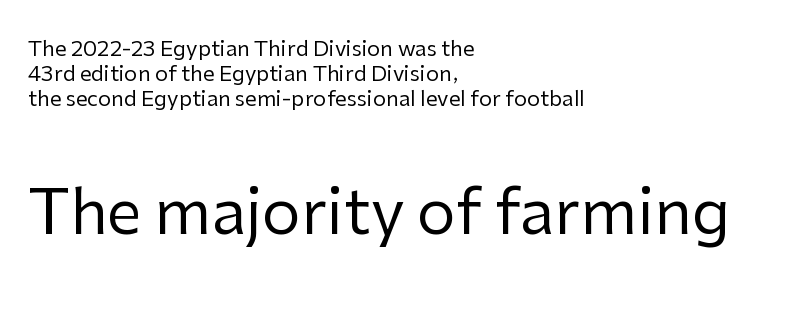
Q: Is the text bold? A: No.
Q: Is the text italic (slanted)? A: No, it is upright.
Q: Is the typeface a serif or a sans-serif typeface? A: Sans-serif.
Q: Is the text underlined? A: No.
Q: How is the paragraph aligned? A: Left-aligned.
Q: Is the spacing between letters normal or unusually wide? A: Normal.
Q: Which block of text is set in a larger size, the first (top) or the second (bottom)? A: The second (bottom) one.
Q: Width (condensed, normal, or wide)? A: Normal.
Q: Stroke contrast? A: Low.
Q: x-height? A: Medium.
Q: Monospaced? A: No.
